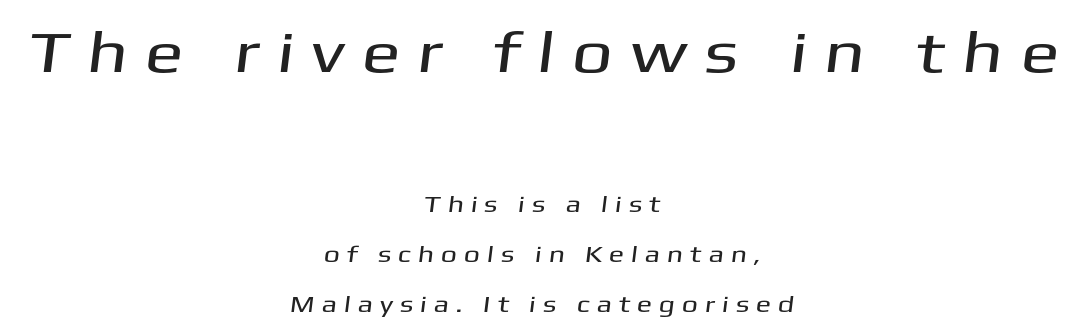
{"serif": "no", "width": "wide", "stroke_contrast": "medium", "x_height": "medium", "monospaced": "no", "underline": "no", "align": "center", "line_spacing": "loose", "line_spacing_ratio": 2.18, "letter_spacing": "wide", "letter_spacing_em": 0.29, "larger_block": "first", "size_ratio": 2.52, "glyph_px": 58}
